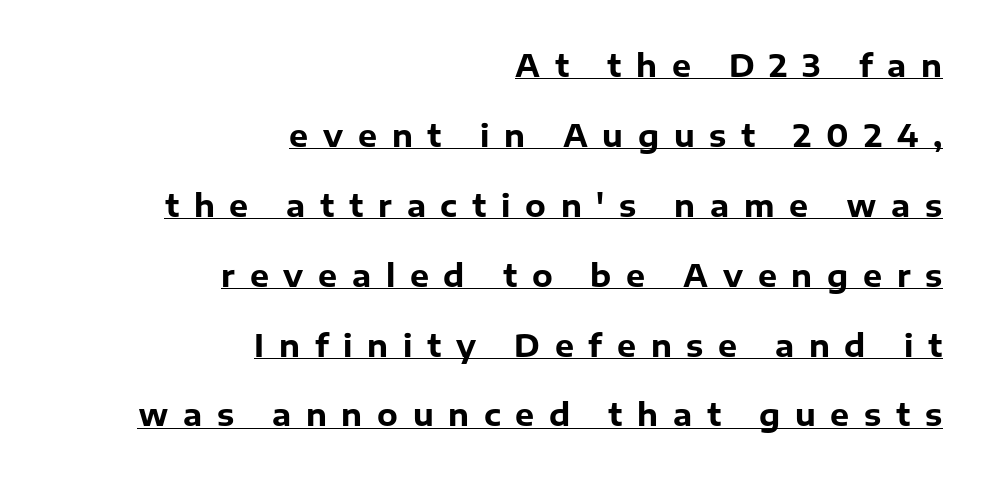
{"serif": "no", "italic": "no", "bold": "yes", "weight": "heavy", "width": "normal", "stroke_contrast": "low", "x_height": "medium", "monospaced": "no", "underline": "yes", "align": "right", "line_spacing": "loose", "line_spacing_ratio": 2.33, "letter_spacing": "wide", "letter_spacing_em": 0.49, "glyph_px": 30}
